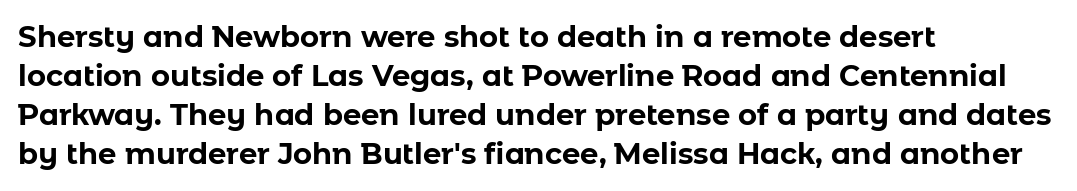
Does the leading feel generous? No, just average. The tracking reads as untouched default to a designer's eye. You can tell it's not italic because the verticals are truly vertical. These lines are composed in type without serifs.
